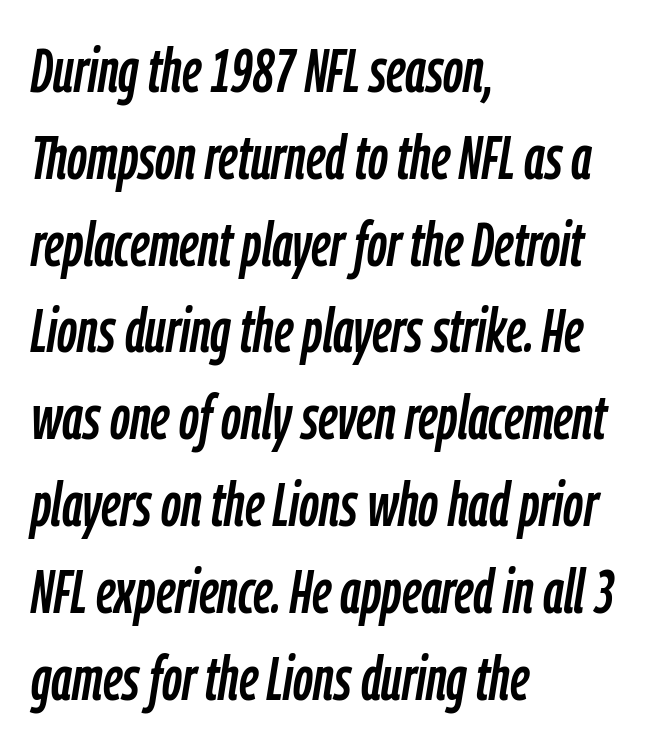
Q: Is the text italic (slanted)? A: Yes, it leans right by about 9 degrees.
Q: Is the text underlined? A: No.
Q: How is the paragraph aligned? A: Left-aligned.
Q: Is the spacing between letters normal or unusually wide? A: Normal.
Q: Is the spacing between lines tight, normal or loose? A: Normal.
Q: Width (condensed, normal, or wide)? A: Condensed.
Q: Stroke contrast? A: Low.
Q: x-height? A: Medium.
Q: Monospaced? A: No.
